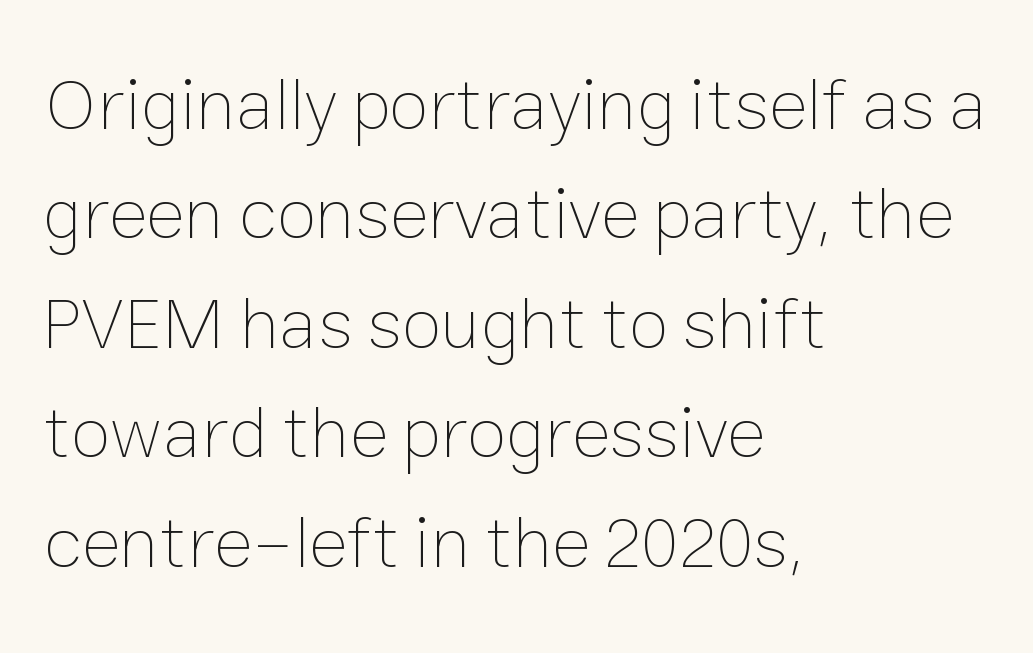
The image shows 73 px thin type, upright; set left-aligned, normal line spacing (1.5x), normal letter spacing, not underlined; low stroke contrast and a medium x-height.
